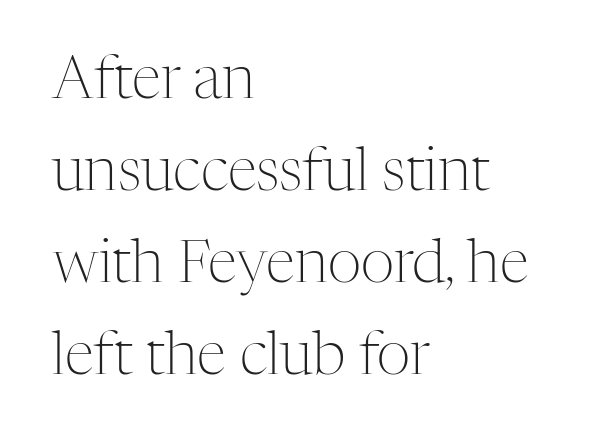
The image shows 59 px light serif type, upright; set left-aligned, normal line spacing (1.56x), normal letter spacing, not underlined; medium stroke contrast and a medium x-height.
